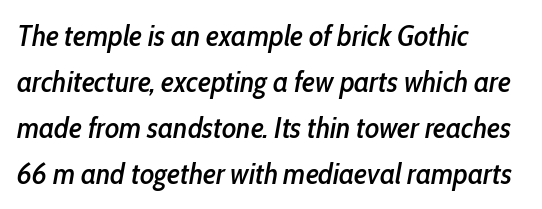
{"italic": "yes", "lean": "right", "slant_degrees": 10, "width": "condensed", "stroke_contrast": "low", "x_height": "medium", "monospaced": "no", "underline": "no", "align": "left", "line_spacing": "normal", "line_spacing_ratio": 1.53, "letter_spacing": "normal", "letter_spacing_em": 0.0, "glyph_px": 30}
